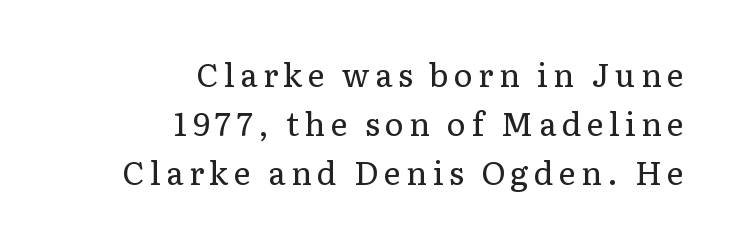
The image shows 32 px regular-weight serif type, upright; set right-aligned, normal line spacing (1.53x), not underlined; low stroke contrast and a medium x-height.
